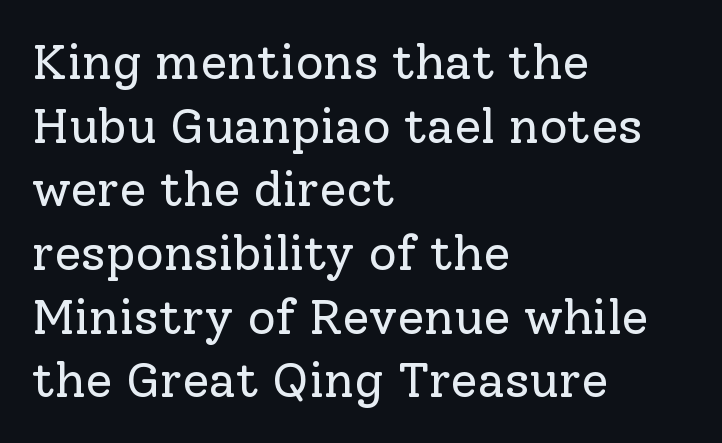
Just letters on the line, the space beneath them empty. The face used here is proportionally spaced, like ordinary book or web type. A roman cut, with each character standing at attention. The letters look calm and open, with moderate or lighter stems. The line-height multiplier appears to be the usual default.
